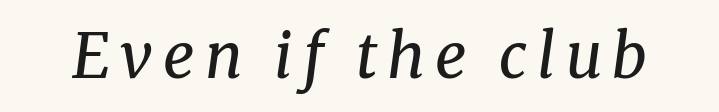
{"serif": "yes", "italic": "yes", "lean": "right", "slant_degrees": 8, "bold": "no", "weight": "regular", "width": "normal", "stroke_contrast": "medium", "x_height": "medium", "monospaced": "no", "underline": "no", "glyph_px": 62}
